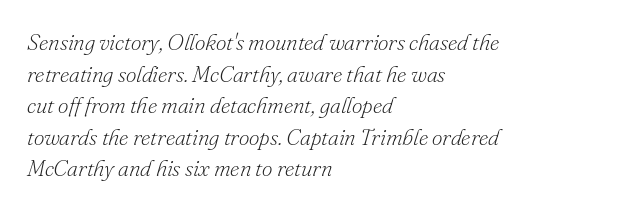
These glyphs show unthickened strokes, regular width or finer. The strip under each line holds only bare page. Short note: letters normally spaced. A typesetter would call this leading conventional body-copy spacing. Tall strokes in this sample are angled rather than plumb.
